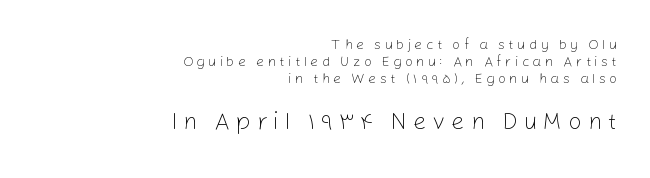
Q: Is the text bold? A: No.
Q: Is the text italic (slanted)? A: No, it is upright.
Q: Is the text underlined? A: No.
Q: How is the paragraph aligned? A: Right-aligned.
Q: Is the spacing between letters normal or unusually wide? A: Unusually wide.
Q: Which block of text is set in a larger size, the first (top) or the second (bottom)? A: The second (bottom) one.
